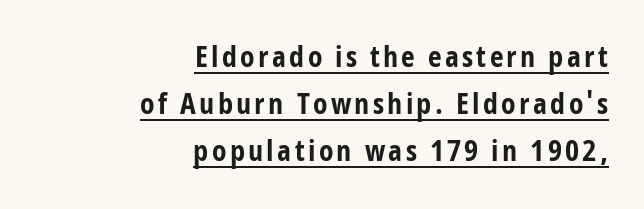
Every word sits above its own underline. Is the block centered? No — it sits flush against the right margin. Typographically, this falls in the sans-serif category. What's the leading like? Ordinary, nothing unusual. Is this a fixed-width face? No — the glyphs have proportional, varying widths. Quick note: not italic, upright.
